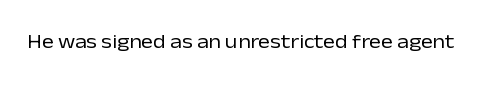
{"italic": "no", "bold": "no", "underline": "no", "letter_spacing": "normal", "letter_spacing_em": 0.0, "glyph_px": 20}
